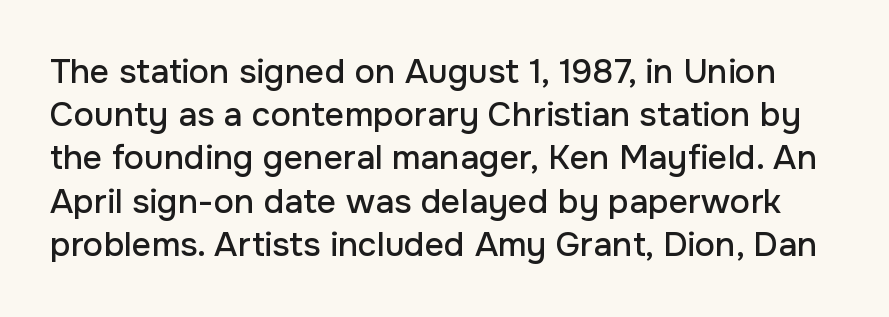
The image shows 34 px sans-serif type, upright; set normal line spacing (1.27x), normal letter spacing, not underlined; low stroke contrast and a medium x-height.
